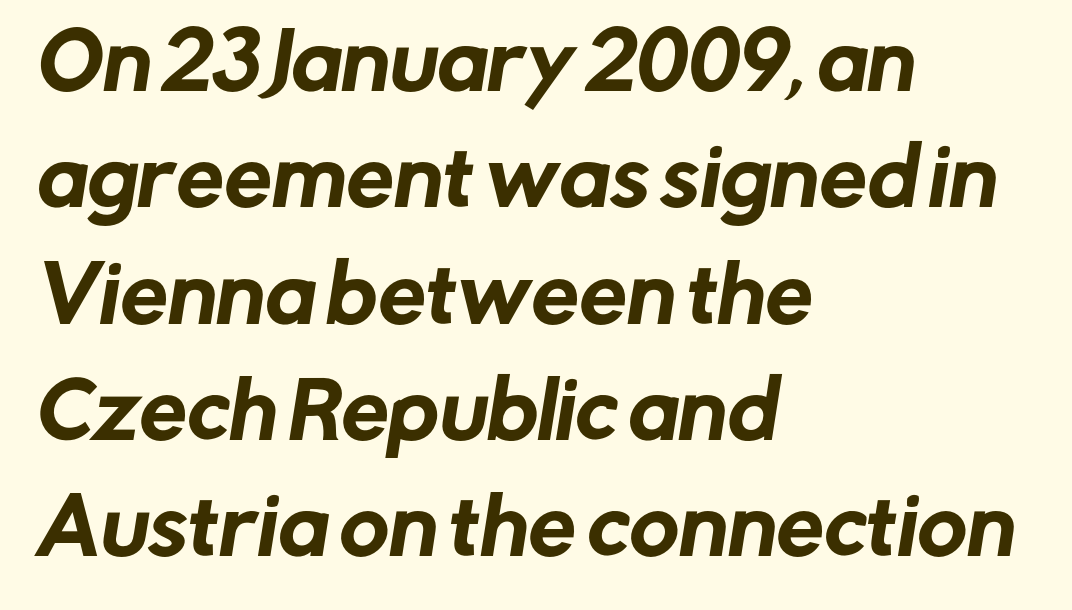
The foot of each line stays bare and open. The gaps between neighbouring characters are ordinary and unremarkable. Each new line begins a customary step beneath the previous one. Nothing sits at the stroke ends, so this counts as sans-serif. All the whitespace from short lines collects on the right.
